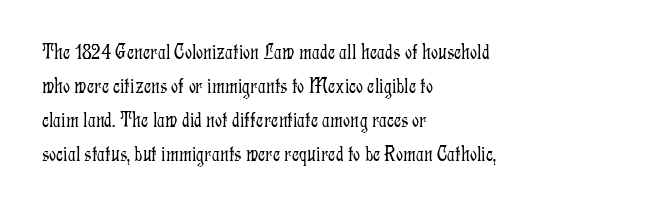
{"italic": "no", "bold": "no", "underline": "no", "align": "left", "line_spacing": "normal", "line_spacing_ratio": 1.54, "letter_spacing": "normal", "letter_spacing_em": 0.0, "glyph_px": 22}
